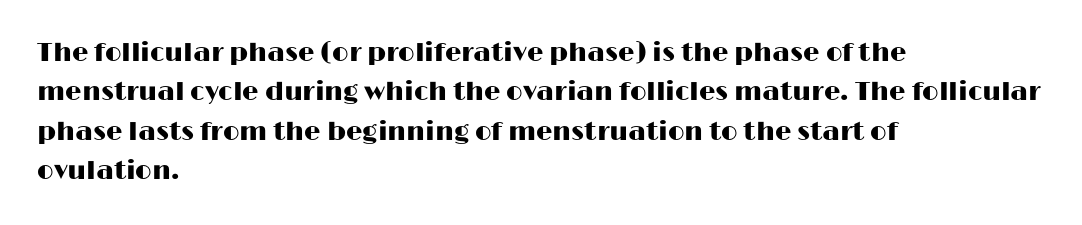
{"italic": "no", "underline": "no", "align": "left", "line_spacing": "normal", "line_spacing_ratio": 1.51, "letter_spacing": "normal", "letter_spacing_em": 0.0, "glyph_px": 26}
